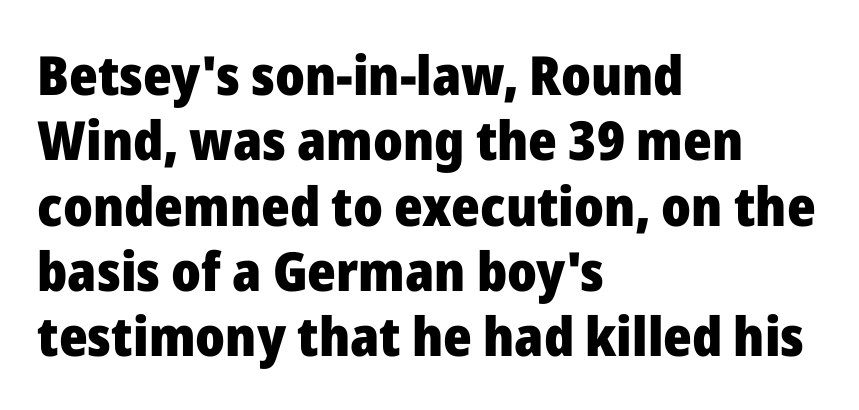
{"serif": "no", "italic": "no", "bold": "yes", "weight": "heavy", "width": "normal", "stroke_contrast": "low", "x_height": "medium", "monospaced": "no", "underline": "no", "align": "left", "line_spacing_ratio": 1.21, "letter_spacing": "normal", "letter_spacing_em": 0.0, "glyph_px": 54}
